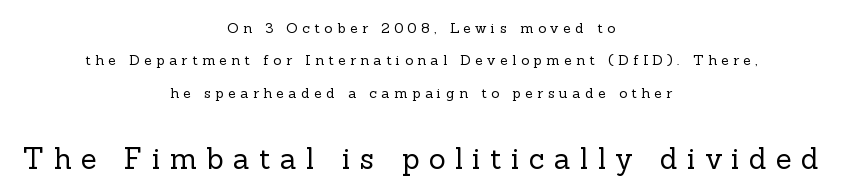
{"serif": "yes", "italic": "no", "bold": "no", "weight": "regular", "width": "normal", "x_height": "medium", "monospaced": "no", "underline": "no", "align": "center", "line_spacing": "loose", "line_spacing_ratio": 2.32, "letter_spacing": "wide", "letter_spacing_em": 0.32, "larger_block": "second", "size_ratio": 2.07, "glyph_px": 29}
